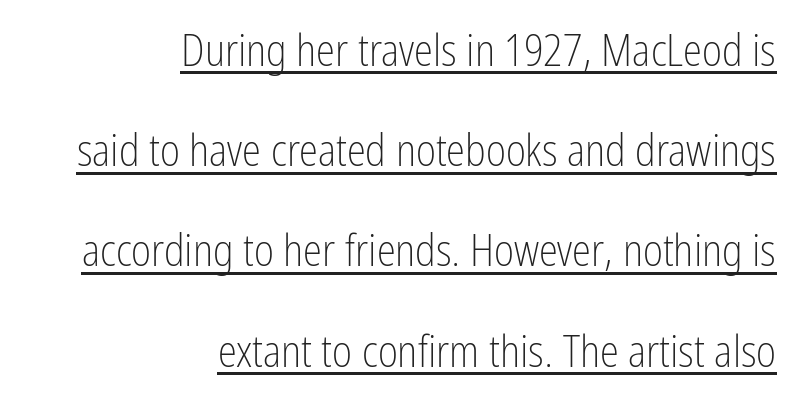
The letterforms sit at book weight or below. This is the regular roman posture of the typeface. In terms of letterspacing, this is plain default setting. The vertical gap from one line to the next is large.
